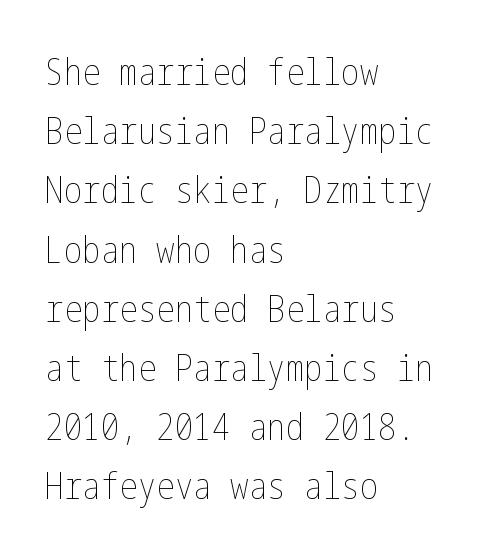
Glance below the letters and you will spot only blank space. The paragraph has a hard left edge and a soft right edge. Upright lettering throughout. Compared with a typical body face, this is equally light or lighter still. The leading is moderate, giving the passage an even texture.
